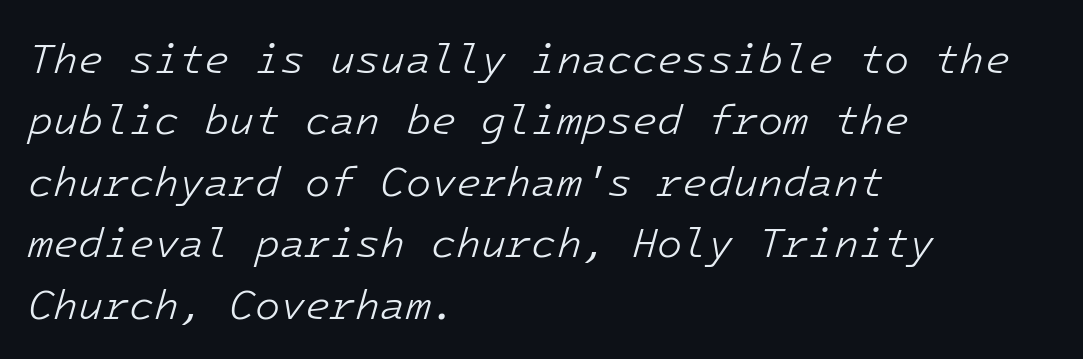
{"italic": "yes", "lean": "right", "slant_degrees": 16, "bold": "no", "weight": "light", "width": "normal", "stroke_contrast": "low", "x_height": "medium", "underline": "no", "align": "left", "line_spacing": "normal", "line_spacing_ratio": 1.5, "letter_spacing": "normal", "letter_spacing_em": 0.0, "glyph_px": 41}
